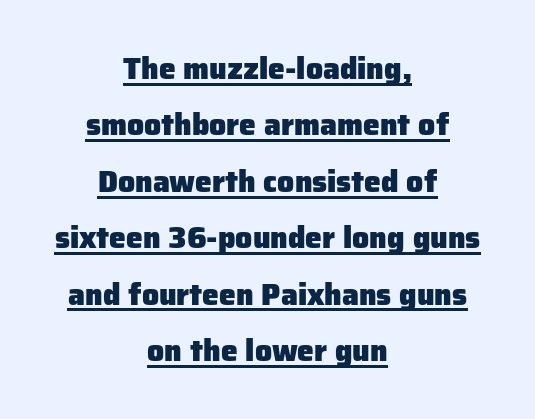
{"serif": "no", "italic": "no", "bold": "yes", "weight": "heavy", "width": "normal", "stroke_contrast": "low", "x_height": "medium", "monospaced": "no", "underline": "yes", "align": "center", "line_spacing_ratio": 1.88, "letter_spacing": "normal", "letter_spacing_em": 0.0, "glyph_px": 30}
